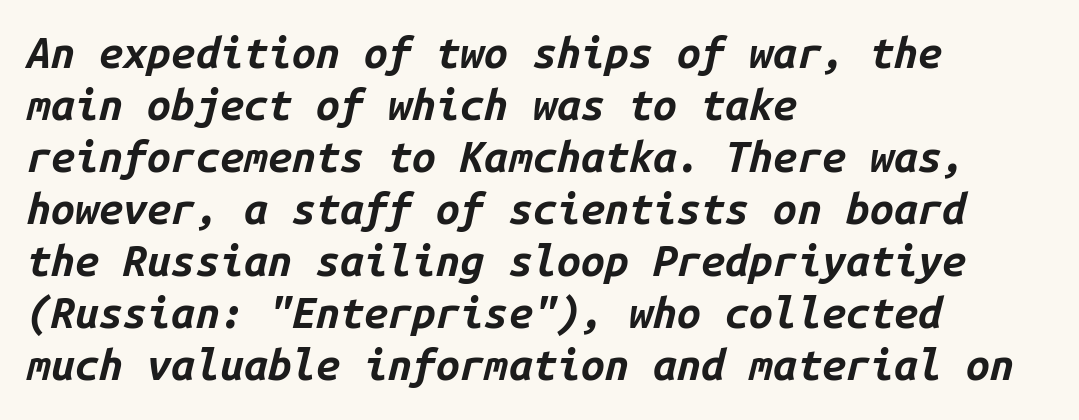
The image shows 43 px bold type, italic (leaning right), monospaced; set left-aligned, line spacing 1.21x, normal letter spacing, not underlined; low stroke contrast and a medium x-height.
